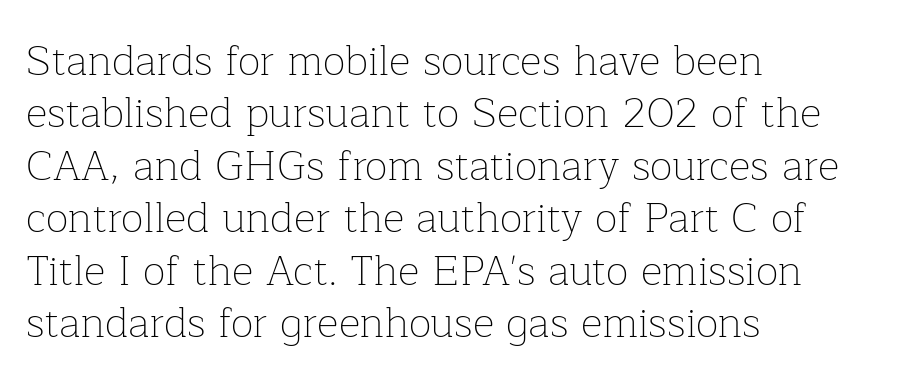
Q: Is the text bold? A: No.
Q: Is the text italic (slanted)? A: No, it is upright.
Q: Is the typeface a serif or a sans-serif typeface? A: Serif.
Q: Is the text underlined? A: No.
Q: How is the paragraph aligned? A: Left-aligned.
Q: Is the spacing between letters normal or unusually wide? A: Normal.
Q: Is the spacing between lines tight, normal or loose? A: Normal.
Q: Width (condensed, normal, or wide)? A: Normal.
Q: Stroke contrast? A: Low.
Q: x-height? A: Medium.
Q: Monospaced? A: No.
